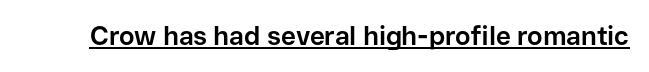
No extra tracking has been applied to these lines. Glance below the letters and you will spot a drawn line. Quick note: not italic, upright. The letters are bold, with thick, heavy strokes.
